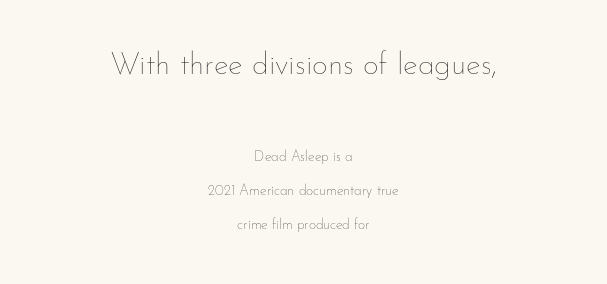
Block one is the big one; block two sits smaller underneath. If you drew a line through each stem, it would be perfectly vertical. This rendering features lettering with no underline. Does the leading feel generous? Absolutely, it's lavish. The lines in this sample share a center point and differ in where they start and stop. The letters advance in unequal steps, a hallmark of proportional type.
